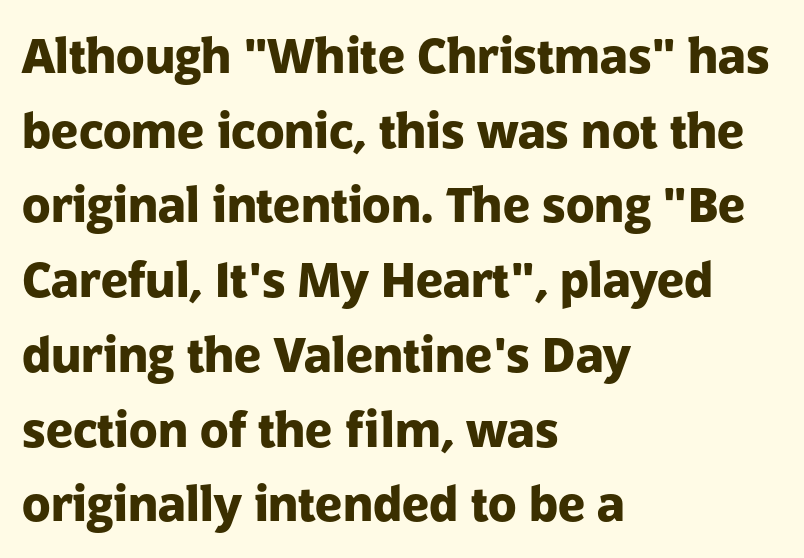
Casual observation: everything's shoved over to the left. Words float on clear page, feet unadorned. A dark, heavy texture on the line: the type is bold. Every character sits straight up, as roman type does. If you measured baseline to baseline, you'd find a middling distance.
